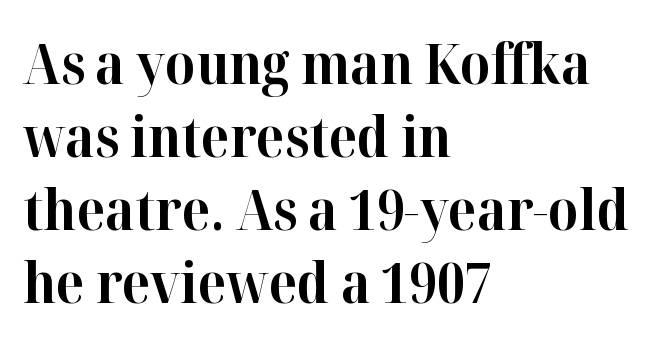
{"serif": "yes", "italic": "no", "bold": "yes", "weight": "bold", "width": "normal", "stroke_contrast": "high", "x_height": "medium", "monospaced": "no", "underline": "no", "align": "left", "line_spacing": "normal", "line_spacing_ratio": 1.28, "letter_spacing": "normal", "letter_spacing_em": 0.0, "glyph_px": 57}
